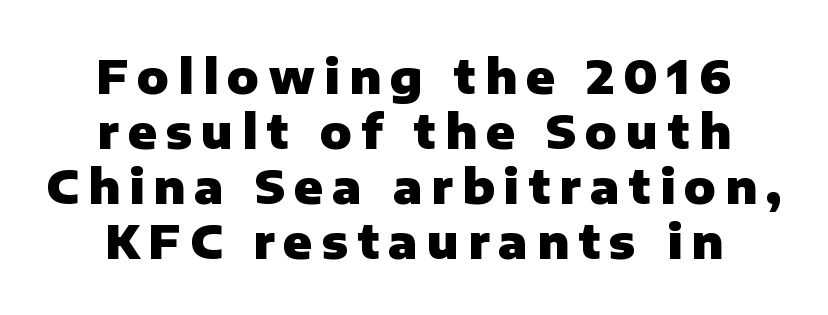
{"serif": "no", "italic": "no", "bold": "yes", "weight": "heavy", "width": "normal", "stroke_contrast": "low", "x_height": "medium", "monospaced": "no", "underline": "no", "line_spacing_ratio": 1.17, "glyph_px": 47}
